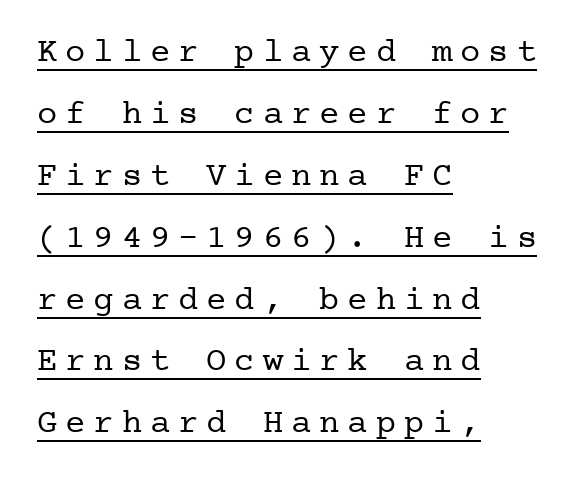
{"serif": "yes", "italic": "no", "bold": "no", "weight": "regular", "width": "normal", "stroke_contrast": "low", "x_height": "medium", "underline": "yes", "align": "left", "line_spacing_ratio": 1.82, "letter_spacing": "wide", "letter_spacing_em": 0.23, "glyph_px": 34}
